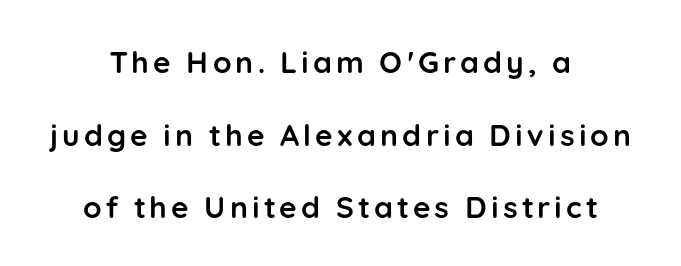
{"serif": "no", "italic": "no", "bold": "yes", "weight": "semibold", "width": "normal", "stroke_contrast": "low", "x_height": "medium", "monospaced": "no", "underline": "no", "align": "center", "line_spacing": "loose", "line_spacing_ratio": 2.42, "glyph_px": 30}
